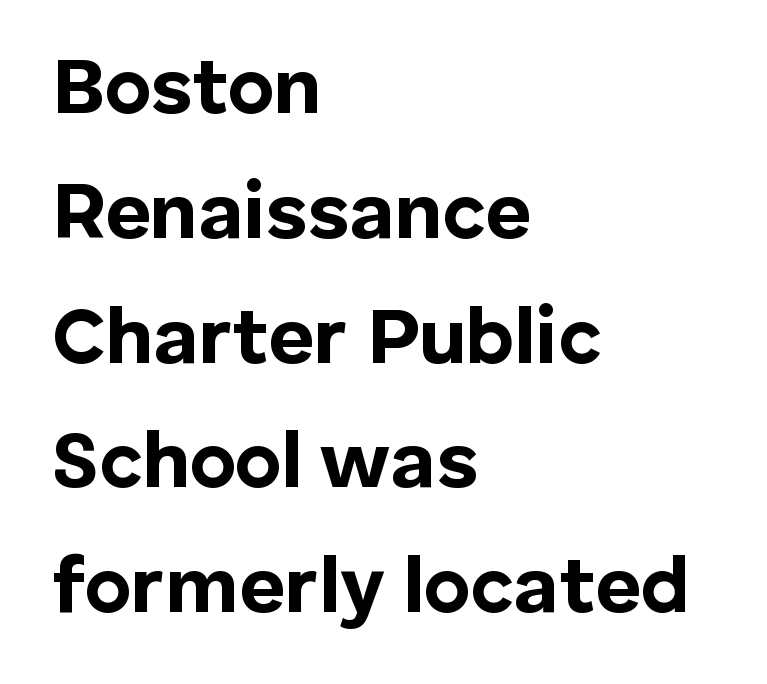
No italicization has been applied; the sample stays upright. In terms of weight, the rendering is a true, heavy bold. Think of a printed novel: that variable character pitch is what you see here. The glyphs are unaccompanied by any horizontal stroke below them. The type is set solid horizontally, with unmodified tracking.
